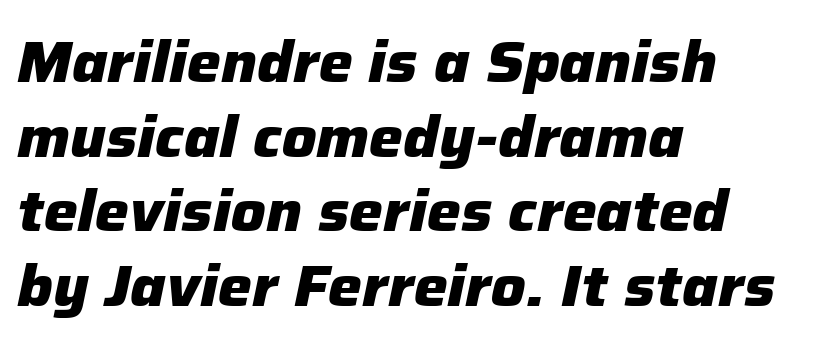
The image shows 57 px heavy type, italic (leaning right); set left-aligned, normal line spacing (1.31x), normal letter spacing, not underlined; low stroke contrast and a medium x-height.
